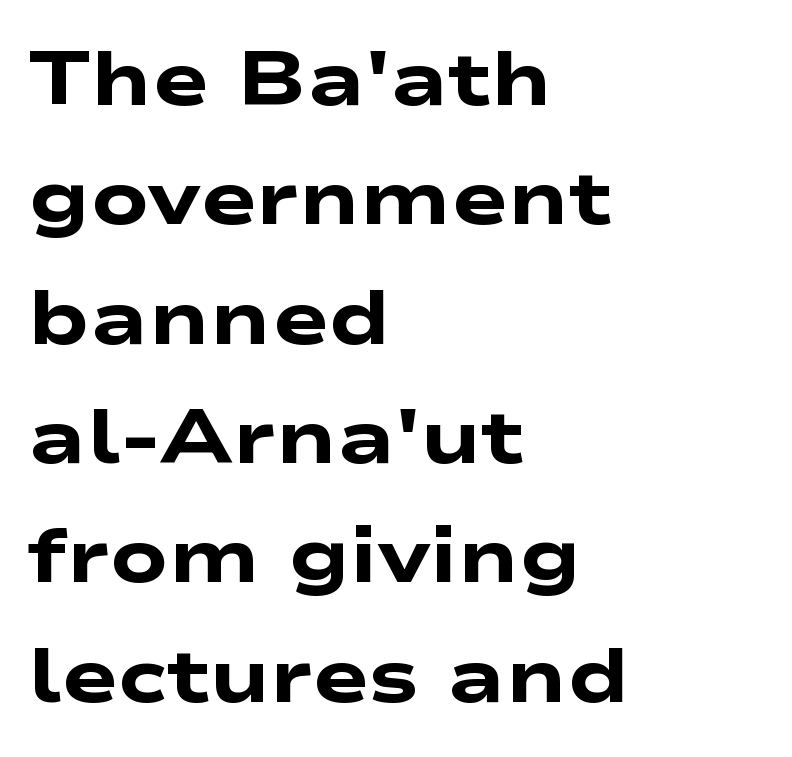
Q: Is the text bold? A: Yes.
Q: Is the typeface a serif or a sans-serif typeface? A: Sans-serif.
Q: Is the text underlined? A: No.
Q: How is the paragraph aligned? A: Left-aligned.
Q: Is the spacing between letters normal or unusually wide? A: Normal.
Q: Is the spacing between lines tight, normal or loose? A: Normal.
Q: Width (condensed, normal, or wide)? A: Wide.
Q: Stroke contrast? A: Low.
Q: x-height? A: Medium.
Q: Monospaced? A: No.
